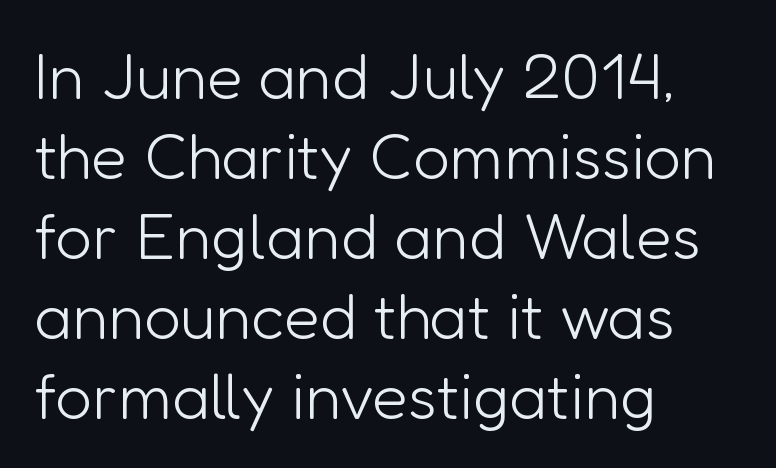
{"serif": "no", "italic": "no", "bold": "no", "weight": "light", "width": "normal", "stroke_contrast": "low", "x_height": "medium", "monospaced": "no", "underline": "no", "align": "left", "line_spacing_ratio": 1.23, "letter_spacing": "normal", "letter_spacing_em": 0.0, "glyph_px": 65}
